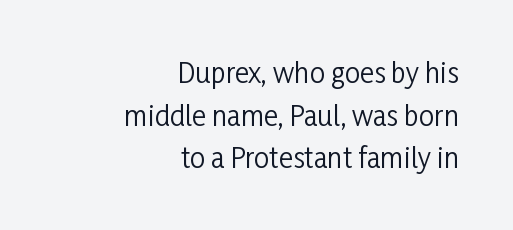
The image shows 27 px text type, upright; set right-aligned, normal line spacing (1.58x), normal letter spacing, not underlined.
